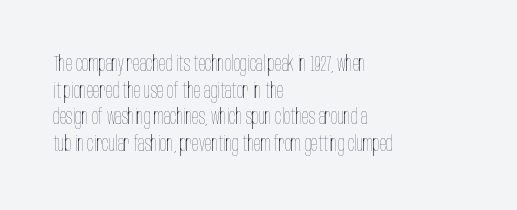
The face used here is rendered with its standard letterfit. The rag falls on the right side of this text block. The typeface has the unassuming heft of standard copy or less. Italic: no, the glyphs are upright roman.
